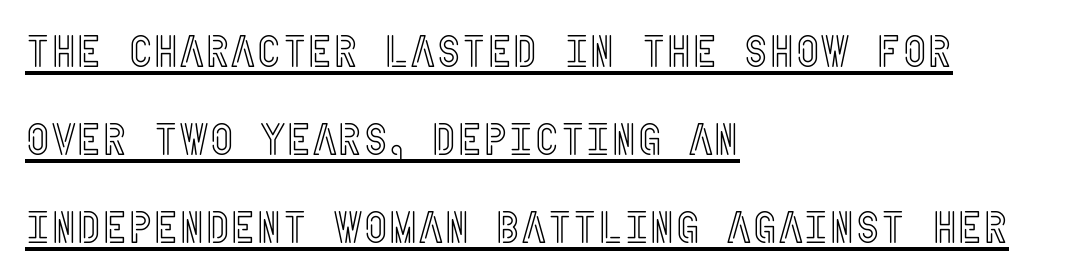
The image shows 44 px condensed type, upright; set left-aligned, loose line spacing (2.0x), normal letter spacing, underlined; a large x-height.
